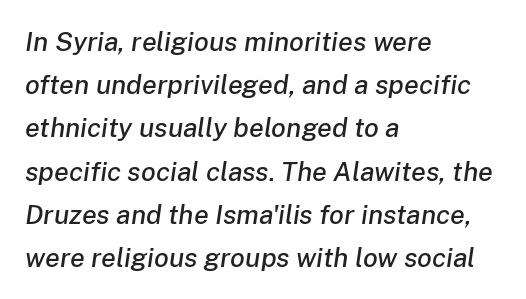
{"italic": "yes", "lean": "right", "slant_degrees": 8, "underline": "no", "align": "left", "line_spacing": "normal", "line_spacing_ratio": 1.6, "letter_spacing": "normal", "letter_spacing_em": 0.0, "glyph_px": 27}
